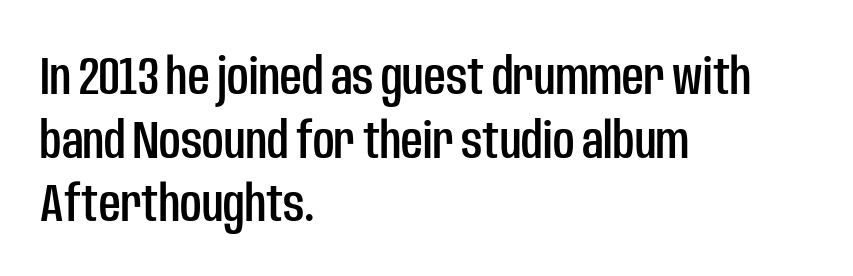
{"serif": "no", "italic": "no", "width": "condensed", "stroke_contrast": "low", "x_height": "large", "monospaced": "no", "underline": "no", "align": "left", "line_spacing_ratio": 1.2, "letter_spacing": "normal", "letter_spacing_em": 0.0, "glyph_px": 53}
